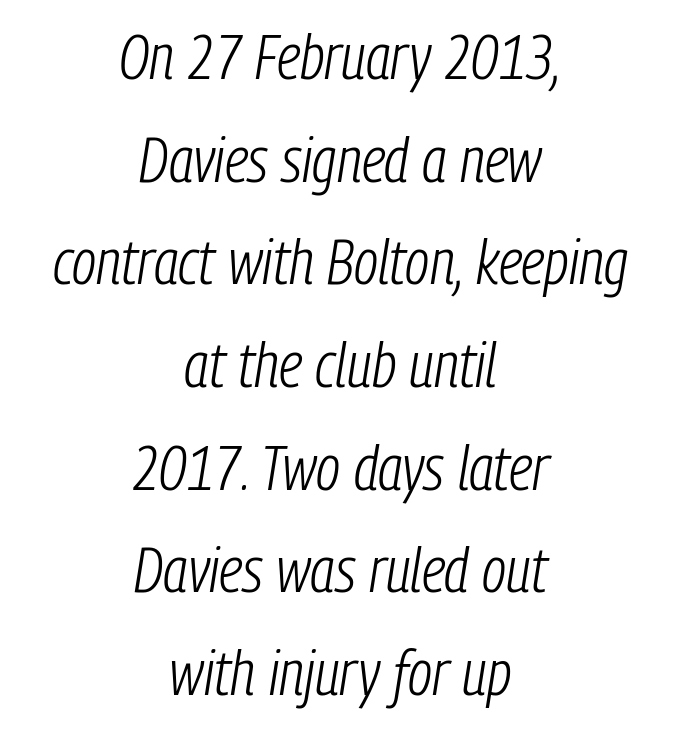
Notice how descenders clear the ascenders below comfortably — that's standard leading. The letters advance in unequal steps, a hallmark of proportional type. Caption: face not bold, strokes unweighted. In terms of letterspacing, this is plain default setting. Clear beneath every line of the passage.
